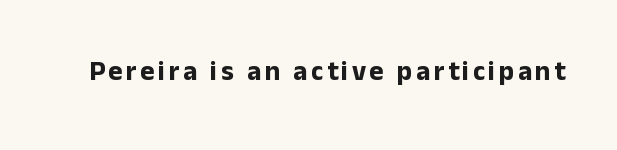
{"italic": "no", "bold": "yes", "underline": "no", "glyph_px": 27}
